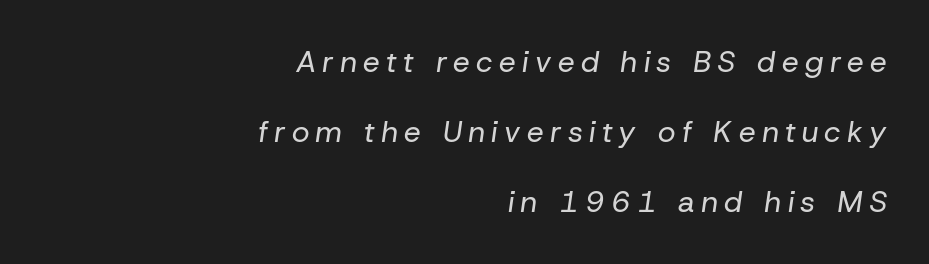
Q: Is the text bold? A: No.
Q: Is the text italic (slanted)? A: Yes, it leans right by about 8 degrees.
Q: Is the text underlined? A: No.
Q: How is the paragraph aligned? A: Right-aligned.
Q: Is the spacing between letters normal or unusually wide? A: Unusually wide.
Q: Is the spacing between lines tight, normal or loose? A: Loose.
Q: Width (condensed, normal, or wide)? A: Normal.
Q: Stroke contrast? A: Low.
Q: x-height? A: Medium.
Q: Monospaced? A: No.
